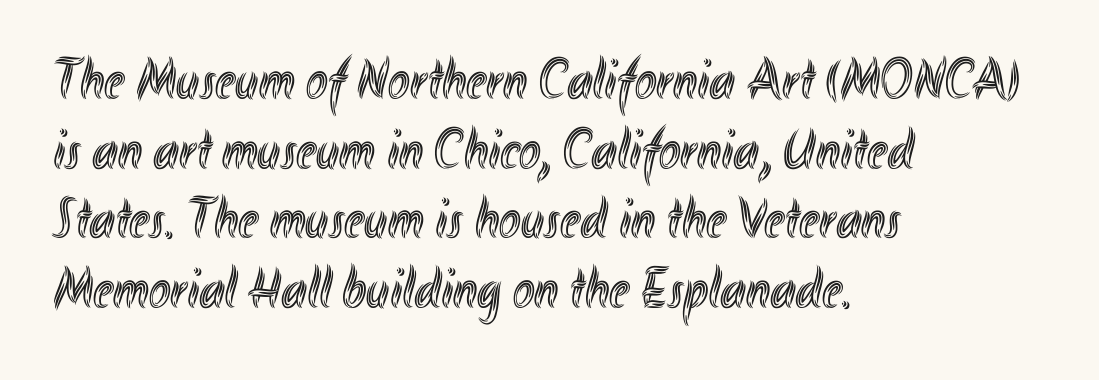
{"width": "condensed", "x_height": "small", "monospaced": "no", "underline": "no", "align": "left", "line_spacing_ratio": 1.2, "letter_spacing": "normal", "letter_spacing_em": 0.0, "glyph_px": 58}
